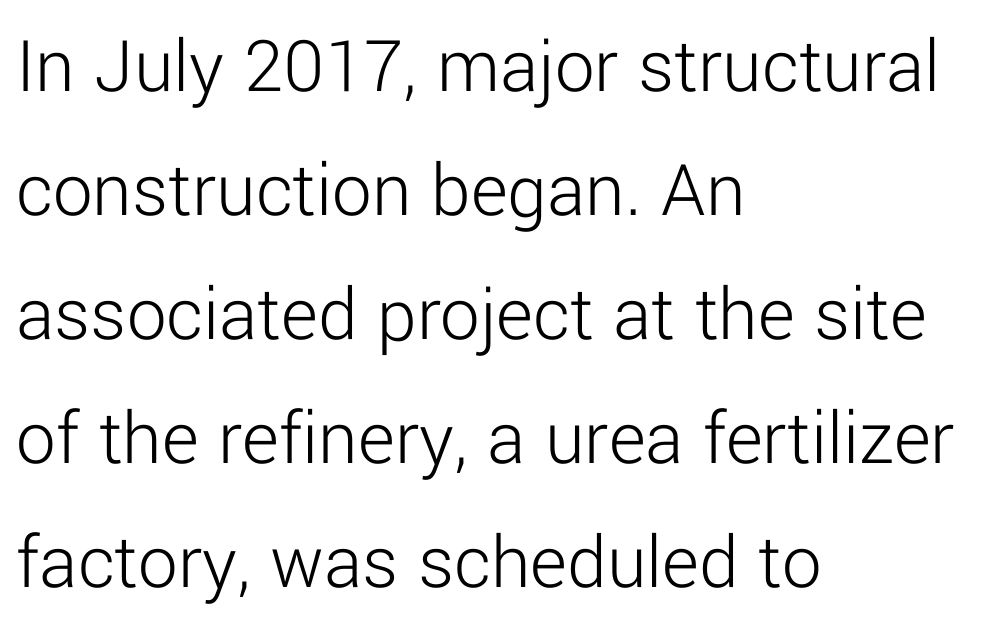
The image shows 79 px light sans-serif type, upright; set left-aligned, normal line spacing (1.57x), normal letter spacing, not underlined; low stroke contrast and a medium x-height.
